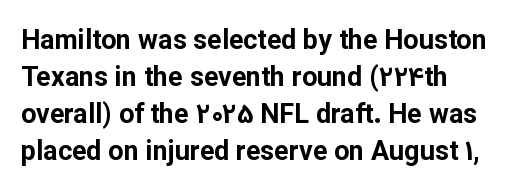
Q: Is the text bold? A: Yes.
Q: Is the text italic (slanted)? A: No, it is upright.
Q: Is the text underlined? A: No.
Q: How is the paragraph aligned? A: Left-aligned.
Q: Is the spacing between letters normal or unusually wide? A: Normal.
Q: Is the spacing between lines tight, normal or loose? A: Normal.
